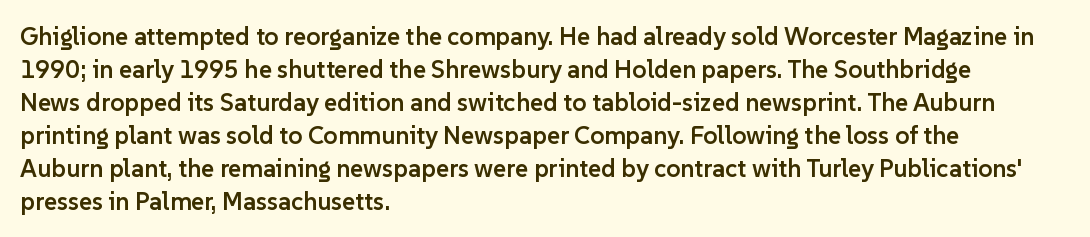
The image shows 25 px text type, upright; set left-aligned, normal line spacing (1.32x), normal letter spacing, not underlined.
